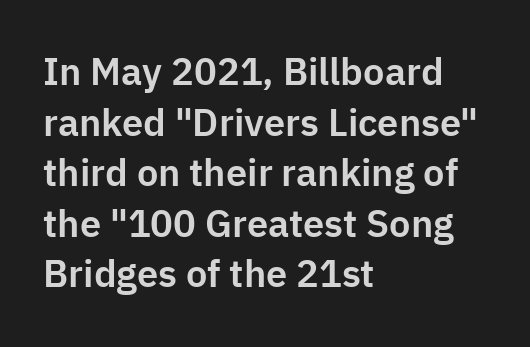
{"serif": "no", "italic": "no", "width": "normal", "stroke_contrast": "low", "x_height": "medium", "monospaced": "no", "underline": "no", "align": "left", "line_spacing": "normal", "line_spacing_ratio": 1.33, "letter_spacing": "normal", "letter_spacing_em": 0.0, "glyph_px": 38}
